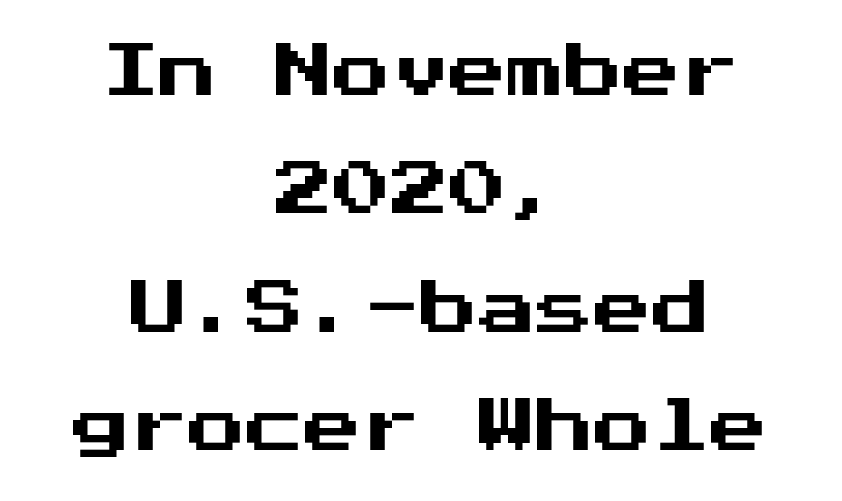
Line spacing here is loose. Style check: upright. A clean baseline with only descenders dipping below it. The letters carry no serifs — their stems end cleanly without finishing strokes. The face used here is rendered with its standard letterfit. The compositor balanced each line on the midline.
